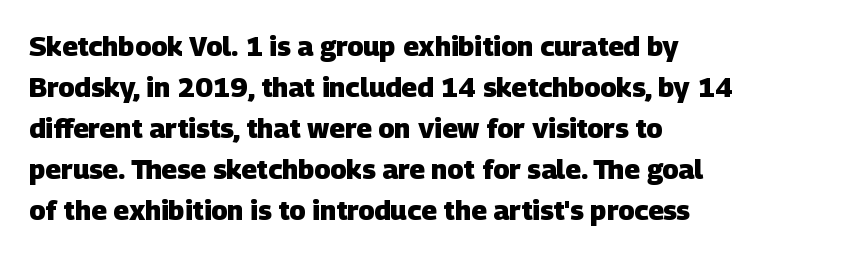
{"bold": "yes", "underline": "no", "align": "left", "line_spacing": "normal", "line_spacing_ratio": 1.52, "letter_spacing": "normal", "letter_spacing_em": 0.0, "glyph_px": 27}
